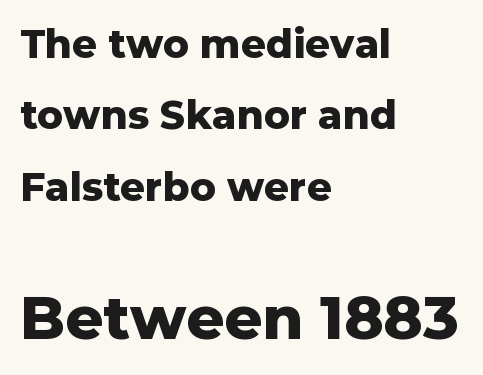
Q: Is the text bold? A: Yes.
Q: Is the text italic (slanted)? A: No, it is upright.
Q: Is the typeface a serif or a sans-serif typeface? A: Sans-serif.
Q: Is the text underlined? A: No.
Q: How is the paragraph aligned? A: Left-aligned.
Q: Is the spacing between letters normal or unusually wide? A: Normal.
Q: Which block of text is set in a larger size, the first (top) or the second (bottom)? A: The second (bottom) one.
Q: Width (condensed, normal, or wide)? A: Normal.
Q: Stroke contrast? A: Low.
Q: x-height? A: Medium.
Q: Monospaced? A: No.
